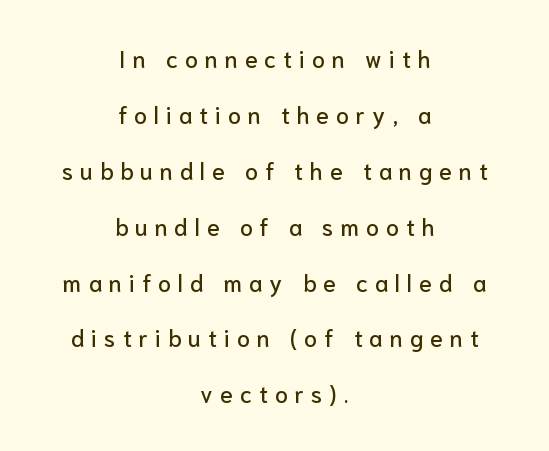
Q: Is the text italic (slanted)? A: No, it is upright.
Q: Is the text underlined? A: No.
Q: How is the paragraph aligned? A: Centered.
Q: Is the spacing between letters normal or unusually wide? A: Unusually wide.
Q: Is the spacing between lines tight, normal or loose? A: Loose.
